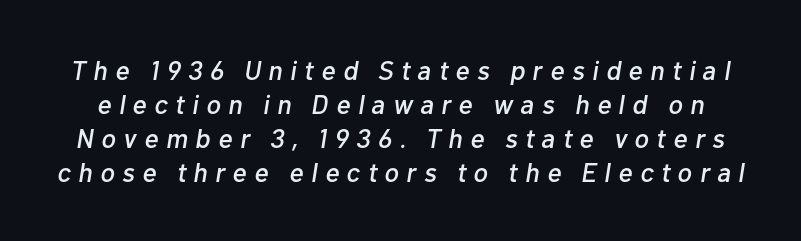
Q: Is the text italic (slanted)? A: Yes, it leans right by about 10 degrees.
Q: Is the text underlined? A: No.
Q: Is the spacing between letters normal or unusually wide? A: Unusually wide.
Q: Is the spacing between lines tight, normal or loose? A: Normal.
